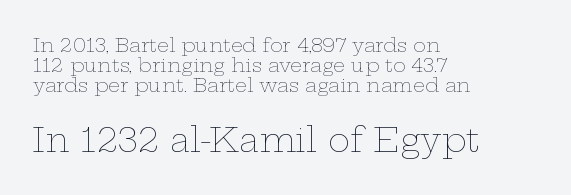
{"italic": "no", "bold": "no", "weight": "thin", "width": "wide", "stroke_contrast": "low", "x_height": "medium", "monospaced": "no", "underline": "no", "align": "left", "line_spacing": "tight", "line_spacing_ratio": 1.05, "letter_spacing": "normal", "letter_spacing_em": 0.0, "larger_block": "second", "size_ratio": 1.74, "glyph_px": 33}
